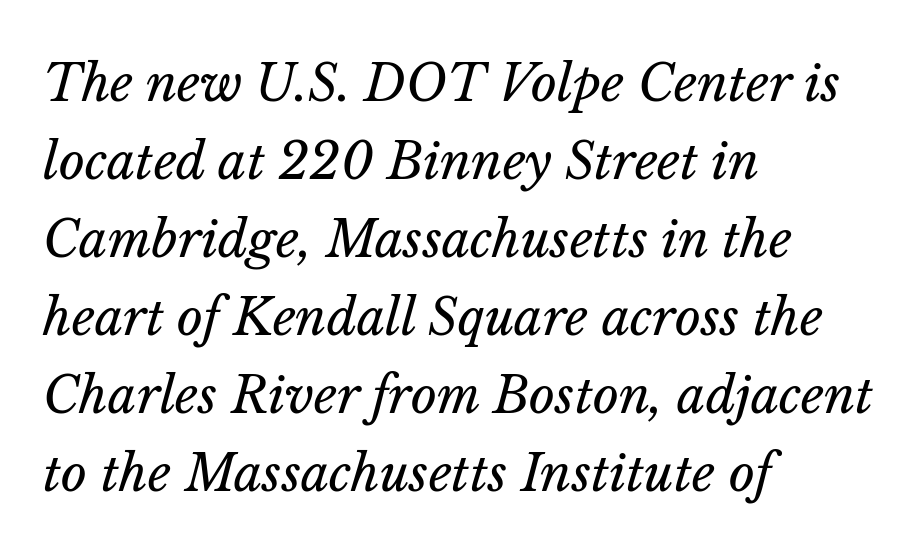
Each letter keeps its own natural width here, so spacing adapts to shape. Inter-character spacing is left at the font's built-in metrics. What's the leading like? Ordinary, nothing unusual. Is the type slanted? Yes — the strokes lean at a clear angle. The typeface has the unassuming heft of standard copy or less. The words here are not underlined.
